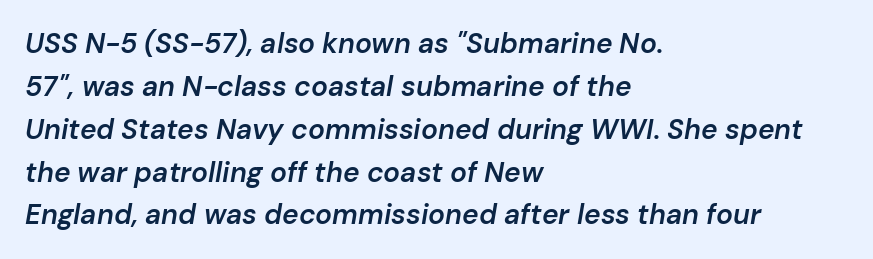
The image shows 28 px semibold type, italic (leaning right); set left-aligned, normal line spacing (1.53x), normal letter spacing, not underlined; low stroke contrast and a medium x-height.
